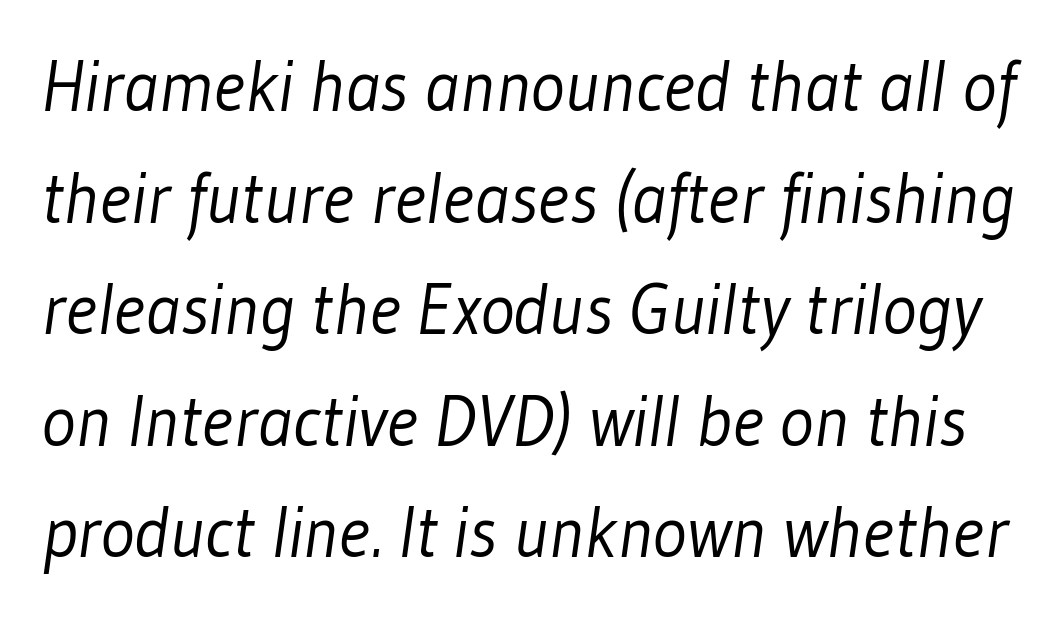
{"serif": "no", "bold": "no", "weight": "light", "width": "condensed", "stroke_contrast": "low", "x_height": "medium", "monospaced": "no", "underline": "no", "line_spacing": "normal", "line_spacing_ratio": 1.55, "letter_spacing": "normal", "letter_spacing_em": 0.0, "glyph_px": 72}
